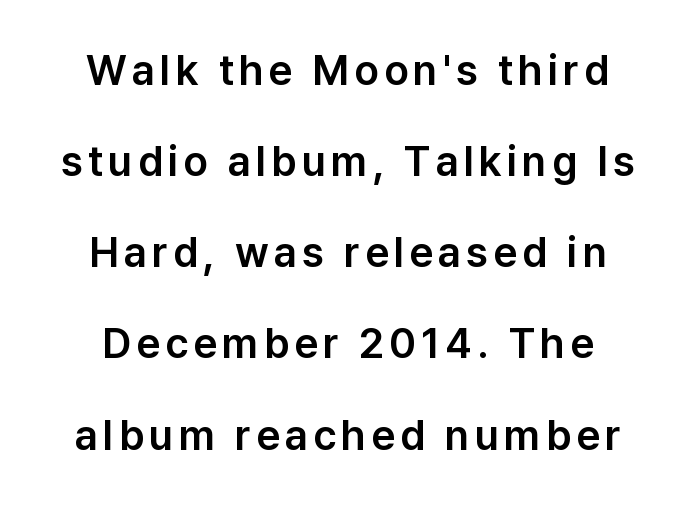
Note the varied advance widths — an 'i' is clearly narrower than an 'm'. Interline gaps are noticeably wide in this sample. Italic: no, the glyphs are upright roman. Does the type have serifs? No, each stem ends abruptly.
